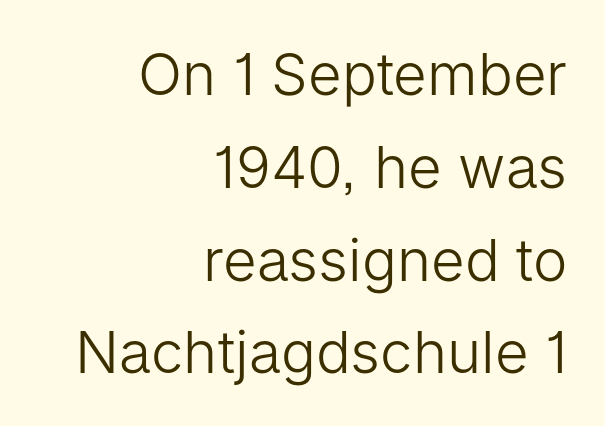
Q: Is the text bold? A: No.
Q: Is the text italic (slanted)? A: No, it is upright.
Q: Is the typeface a serif or a sans-serif typeface? A: Sans-serif.
Q: Is the text underlined? A: No.
Q: How is the paragraph aligned? A: Right-aligned.
Q: Is the spacing between letters normal or unusually wide? A: Normal.
Q: Is the spacing between lines tight, normal or loose? A: Normal.
Q: Width (condensed, normal, or wide)? A: Normal.
Q: Stroke contrast? A: Low.
Q: x-height? A: Medium.
Q: Monospaced? A: No.
